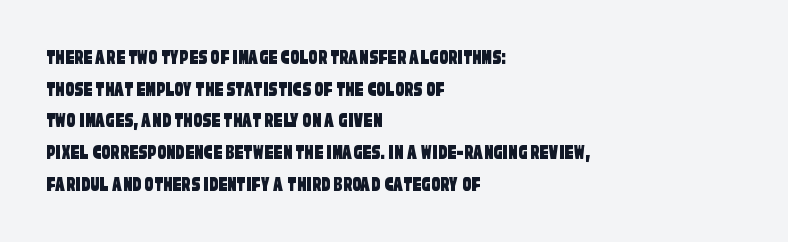
Q: Is the text underlined? A: No.
Q: How is the paragraph aligned? A: Left-aligned.
Q: Is the spacing between letters normal or unusually wide? A: Normal.
Q: Is the spacing between lines tight, normal or loose? A: Normal.
